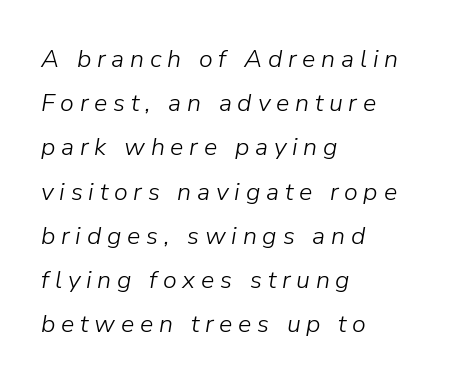
If you drew a ruler down the left edge, every line would touch it. No heavy texture on the line: the type isn't bold. Underline: absent. There is plenty of visible air inserted between adjacent glyphs. Observe the lean: these are italic letterforms.
